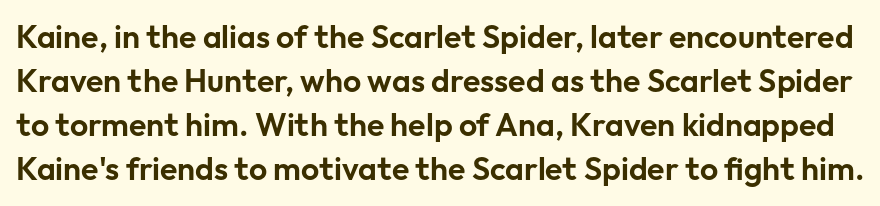
The specimen omits any rule beneath the text block's lines. A typesetter would call this leading conventional body-copy spacing. Think of a printed novel: that variable character pitch is what you see here. The horizontal fit of the characters is conventional and even. Posture: straight, roman, zero tilt. To sum up the face: it is a sans, with no serifs.
